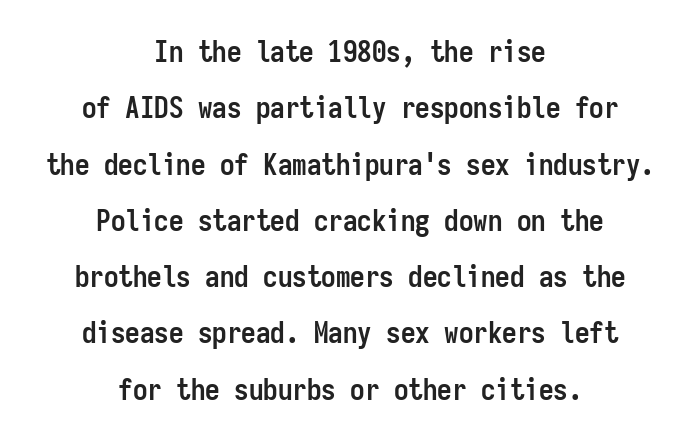
The image shows 29 px semibold, condensed sans-serif type, upright, monospaced; set centered, loose line spacing (1.94x), normal letter spacing, not underlined; low stroke contrast and a medium x-height.
